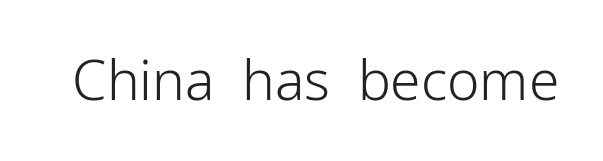
{"serif": "no", "italic": "no", "bold": "no", "weight": "light", "width": "normal", "stroke_contrast": "low", "x_height": "medium", "monospaced": "no", "underline": "no", "letter_spacing": "normal", "letter_spacing_em": 0.0, "glyph_px": 55}
